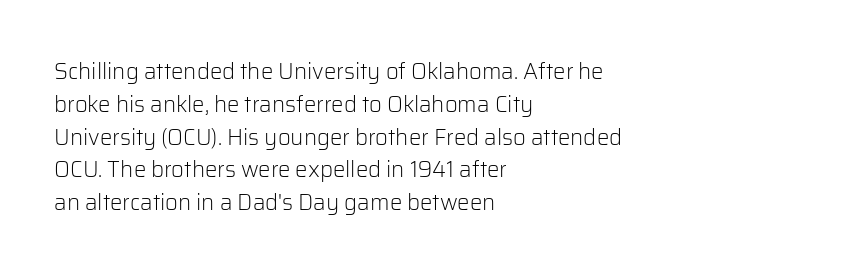
{"italic": "no", "bold": "no", "underline": "no", "align": "left", "line_spacing": "normal", "line_spacing_ratio": 1.49, "letter_spacing": "normal", "letter_spacing_em": 0.0, "glyph_px": 22}
